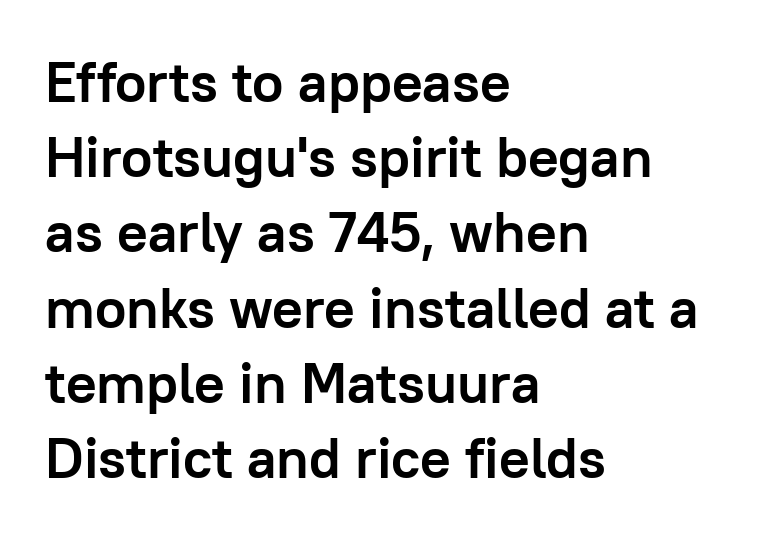
Q: Is the text bold? A: Yes.
Q: Is the text italic (slanted)? A: No, it is upright.
Q: Is the typeface a serif or a sans-serif typeface? A: Sans-serif.
Q: Is the text underlined? A: No.
Q: How is the paragraph aligned? A: Left-aligned.
Q: Is the spacing between letters normal or unusually wide? A: Normal.
Q: Is the spacing between lines tight, normal or loose? A: Normal.
Q: Width (condensed, normal, or wide)? A: Normal.
Q: Stroke contrast? A: Low.
Q: x-height? A: Medium.
Q: Monospaced? A: No.
